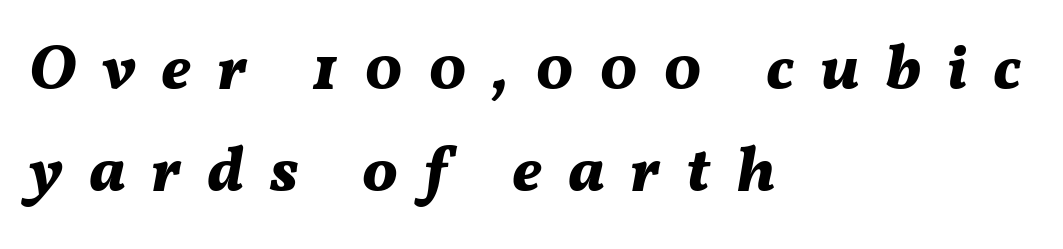
{"italic": "yes", "lean": "right", "slant_degrees": 11, "bold": "yes", "weight": "bold", "width": "normal", "stroke_contrast": "medium", "x_height": "medium", "monospaced": "no", "underline": "no", "align": "left", "line_spacing": "normal", "line_spacing_ratio": 1.62, "letter_spacing": "wide", "letter_spacing_em": 0.41, "glyph_px": 63}
